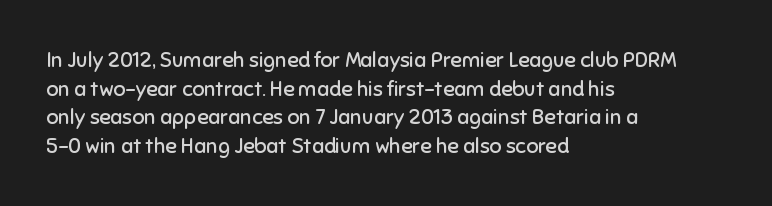
Line beginnings align vertically; line endings do not. Whoever set this chose a conventional vertical rhythm. Stroke mass is kept to a normal reading level or below. Nobody touched the tracking dial on this one.
